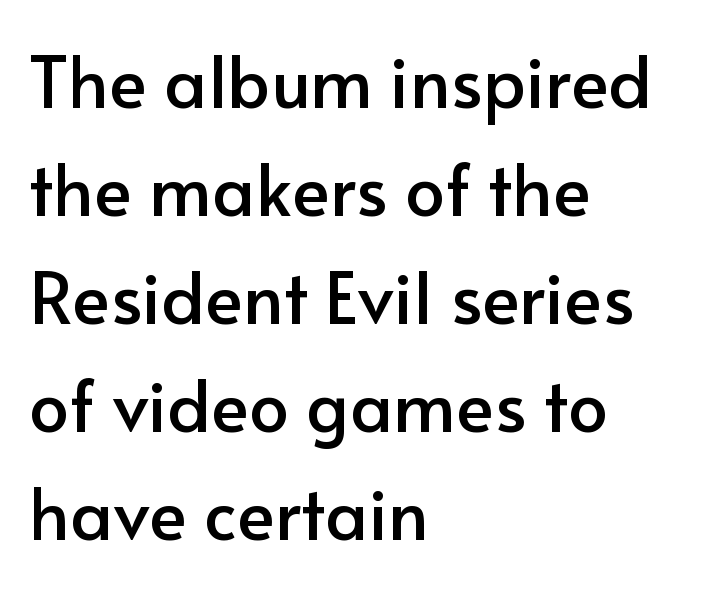
The image shows 71 px sans-serif type, upright; set left-aligned, normal line spacing (1.52x), normal letter spacing, not underlined; low stroke contrast and a small x-height.
